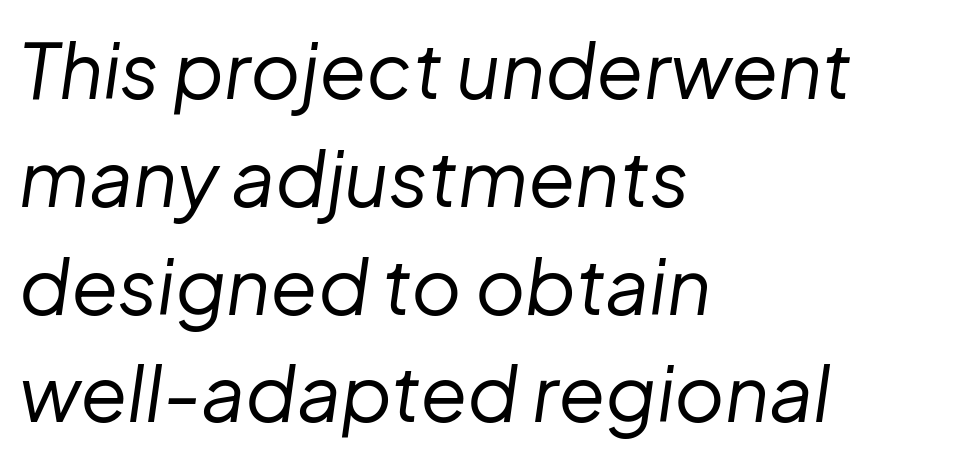
Q: Is the text bold? A: No.
Q: Is the text italic (slanted)? A: Yes, it leans right by about 8 degrees.
Q: Is the text underlined? A: No.
Q: How is the paragraph aligned? A: Left-aligned.
Q: Is the spacing between letters normal or unusually wide? A: Normal.
Q: Is the spacing between lines tight, normal or loose? A: Normal.
Q: Width (condensed, normal, or wide)? A: Normal.
Q: Stroke contrast? A: Low.
Q: x-height? A: Medium.
Q: Monospaced? A: No.
